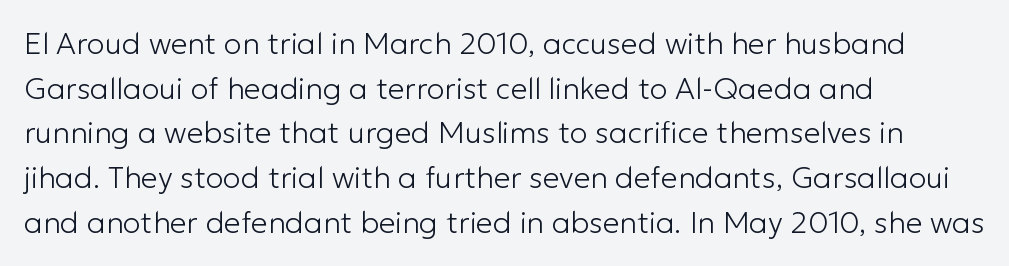
Q: Is the text bold? A: No.
Q: Is the text italic (slanted)? A: No, it is upright.
Q: Is the typeface a serif or a sans-serif typeface? A: Sans-serif.
Q: Is the text underlined? A: No.
Q: How is the paragraph aligned? A: Left-aligned.
Q: Is the spacing between letters normal or unusually wide? A: Normal.
Q: Is the spacing between lines tight, normal or loose? A: Normal.
Q: Width (condensed, normal, or wide)? A: Normal.
Q: Stroke contrast? A: Low.
Q: x-height? A: Medium.
Q: Monospaced? A: No.
